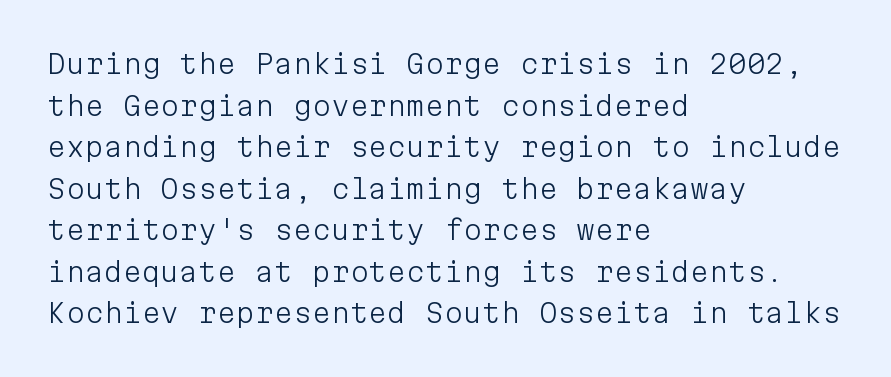
{"italic": "no", "bold": "no", "underline": "no", "align": "left", "line_spacing": "normal", "line_spacing_ratio": 1.54, "letter_spacing": "normal", "letter_spacing_em": 0.0, "glyph_px": 27}
